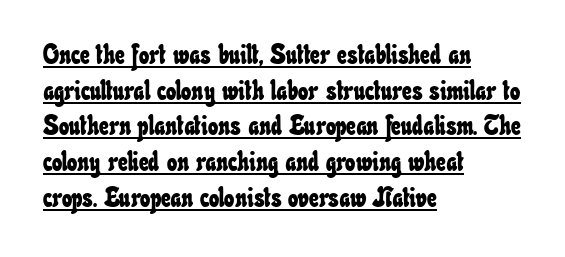
{"underline": "yes", "align": "left", "line_spacing": "normal", "line_spacing_ratio": 1.32, "letter_spacing": "normal", "letter_spacing_em": 0.0, "glyph_px": 27}
